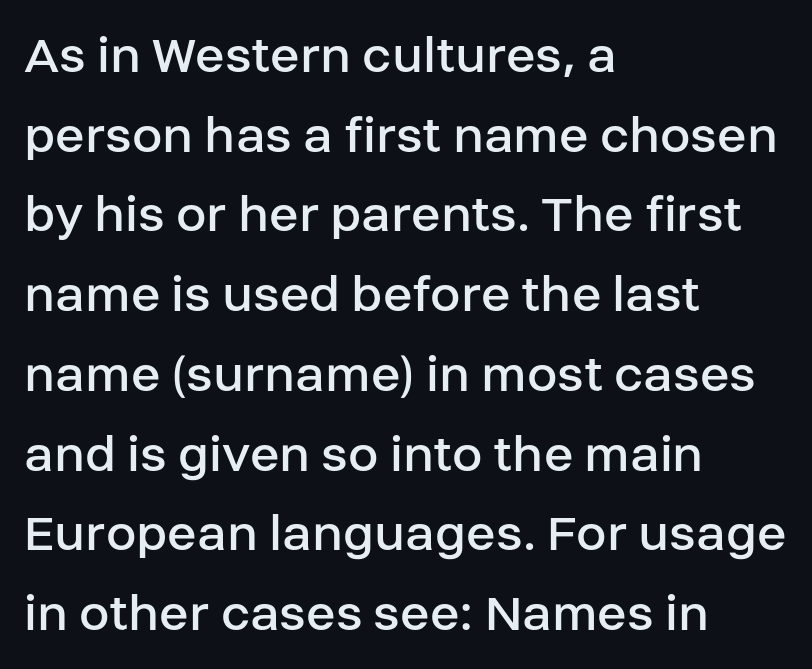
The image shows 55 px regular-weight sans-serif type, upright; set left-aligned, normal line spacing (1.45x), normal letter spacing, not underlined; low stroke contrast and a large x-height.
